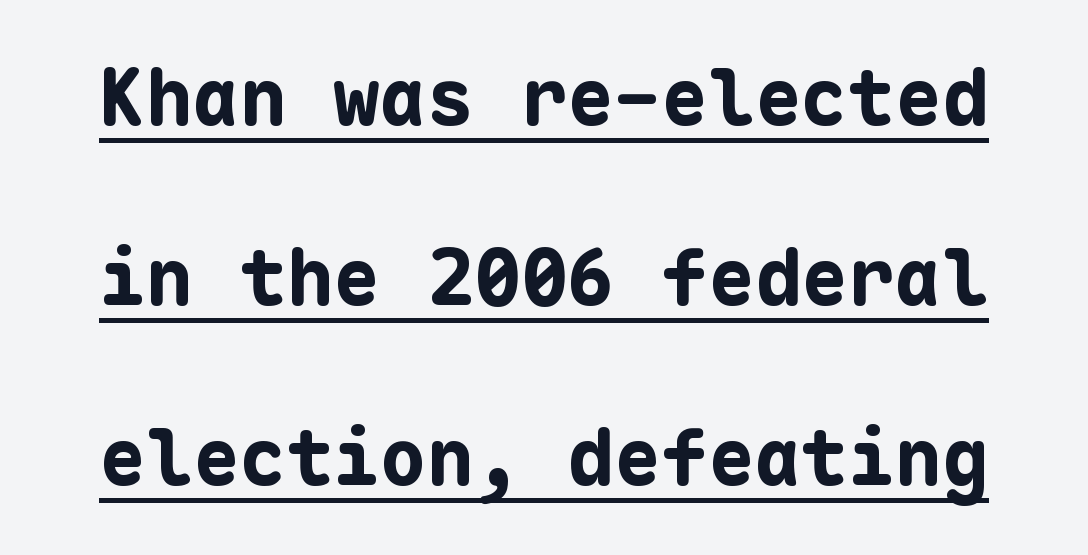
{"serif": "no", "italic": "no", "bold": "yes", "weight": "bold", "width": "normal", "stroke_contrast": "low", "x_height": "medium", "monospaced": "yes", "underline": "yes", "line_spacing": "loose", "line_spacing_ratio": 2.31, "letter_spacing": "normal", "letter_spacing_em": 0.0, "glyph_px": 78}
